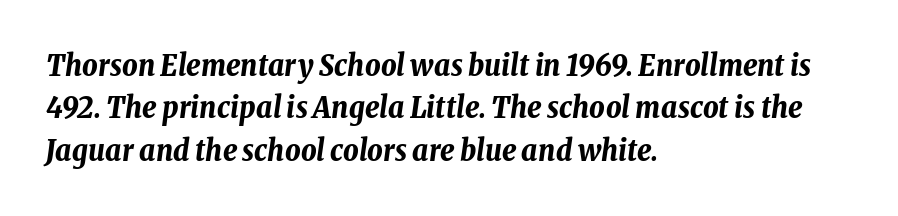
{"italic": "yes", "lean": "right", "slant_degrees": 8, "bold": "yes", "weight": "bold", "width": "condensed", "stroke_contrast": "low", "x_height": "medium", "monospaced": "no", "underline": "no", "align": "left", "line_spacing": "normal", "line_spacing_ratio": 1.41, "letter_spacing": "normal", "letter_spacing_em": 0.0, "glyph_px": 30}
